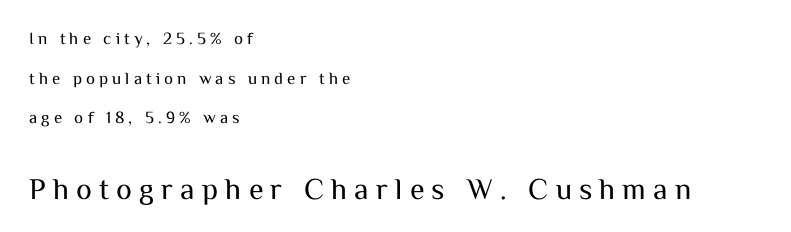
Designer's note — italics off, roman on. Note the varied advance widths — an 'i' is clearly narrower than an 'm'. A sans-serif font was chosen for this passage. No word sits above an underline.
